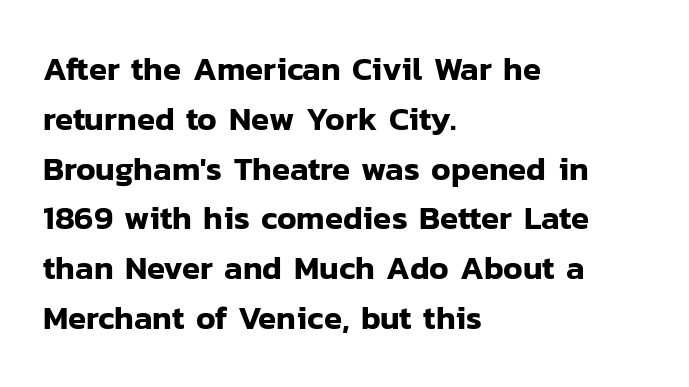
{"serif": "no", "italic": "no", "width": "normal", "stroke_contrast": "low", "x_height": "medium", "monospaced": "no", "underline": "no", "align": "left", "line_spacing": "normal", "line_spacing_ratio": 1.51, "letter_spacing": "normal", "letter_spacing_em": 0.0, "glyph_px": 33}
